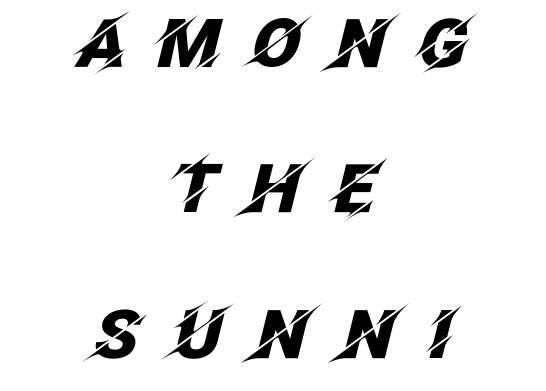
In terms of posture, this sample is oblique. Does extra space separate the letters? Yes, quite a lot of it. The face used here is proportionally spaced, like ordinary book or web type. The paragraph has two soft edges and a firm central axis. The characters look thick and weighty, a clear bold.
